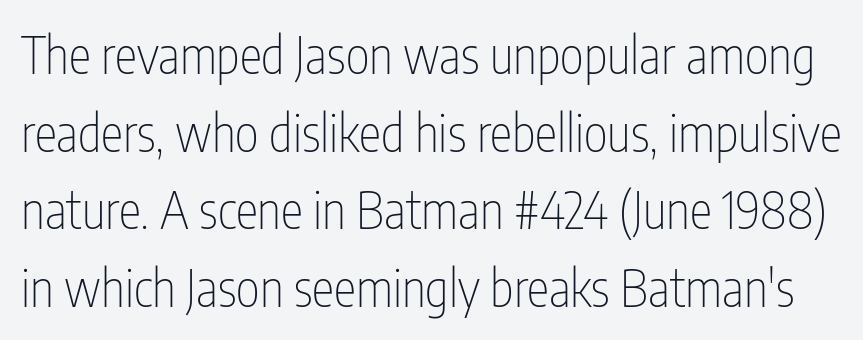
{"serif": "no", "italic": "no", "bold": "no", "weight": "thin", "width": "condensed", "stroke_contrast": "low", "x_height": "medium", "monospaced": "no", "underline": "no", "line_spacing": "normal", "line_spacing_ratio": 1.52, "letter_spacing": "normal", "letter_spacing_em": 0.0, "glyph_px": 51}
